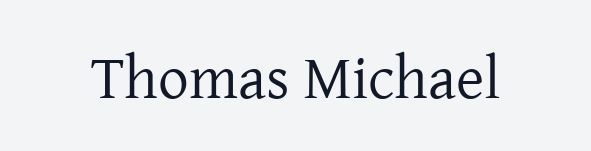
Letterform terminals end in serifs throughout the passage. No chunkiness to these letters — they're not bold. Characters remain perfectly vertical along every line. Characters follow at the spacing the type designer built in. Think of a printed novel: that variable character pitch is what you see here.
